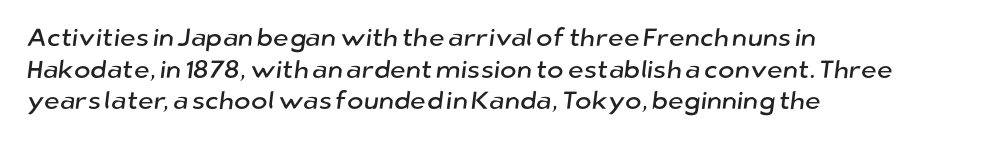
Q: Is the text underlined? A: No.
Q: How is the paragraph aligned? A: Left-aligned.
Q: Is the spacing between letters normal or unusually wide? A: Normal.
Q: Is the spacing between lines tight, normal or loose? A: Normal.
